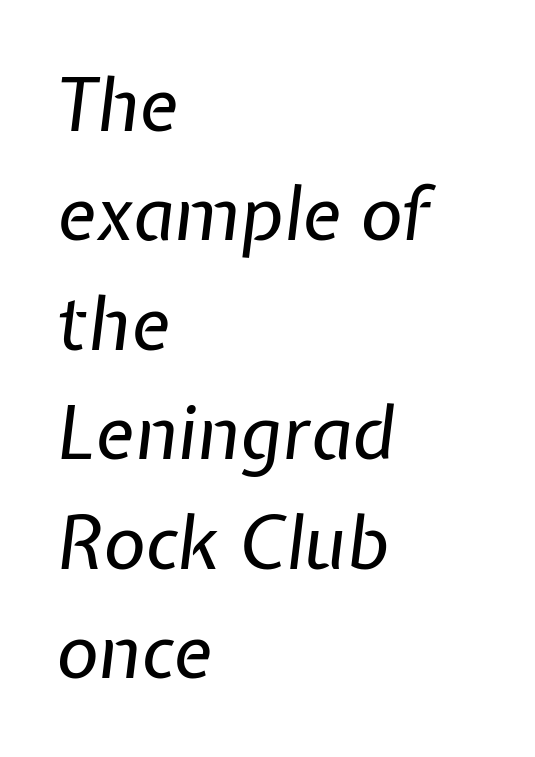
The image shows 73 px regular-weight type, italic (leaning right); set left-aligned, normal line spacing (1.5x), normal letter spacing, not underlined; low stroke contrast and a medium x-height.
